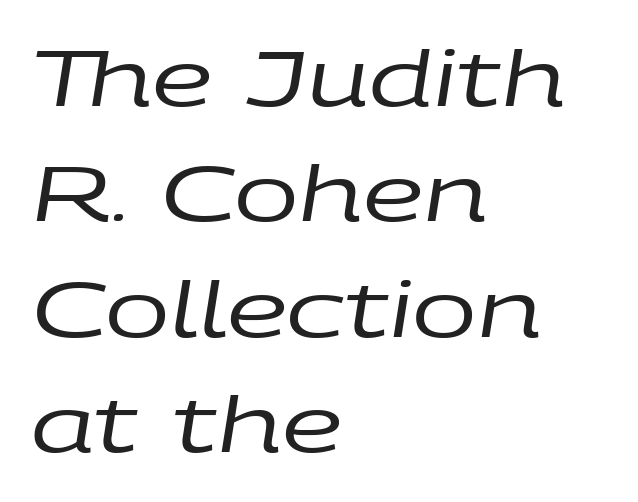
The baseline area is clear. One glance says typical: line gaps are just what's usual. The rag falls on the right side of this text block. Think of a printed novel: that variable character pitch is what you see here.
